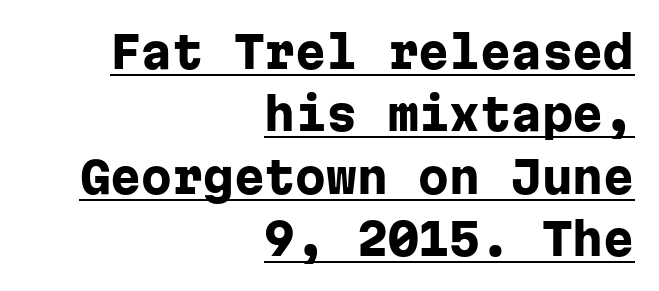
This sample uses an upright cut, with every glyph sitting square on the baseline. What kind of face is this? One without serifs — a sans. Is the block centered? No — it sits flush against the right margin. Does the leading feel generous? No, just average.
